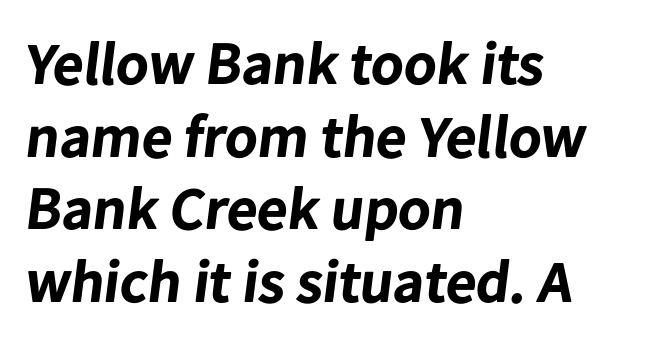
{"serif": "no", "bold": "yes", "weight": "bold", "width": "normal", "stroke_contrast": "low", "x_height": "medium", "monospaced": "no", "underline": "no", "align": "left", "line_spacing_ratio": 1.21, "letter_spacing": "normal", "letter_spacing_em": 0.0, "glyph_px": 60}
